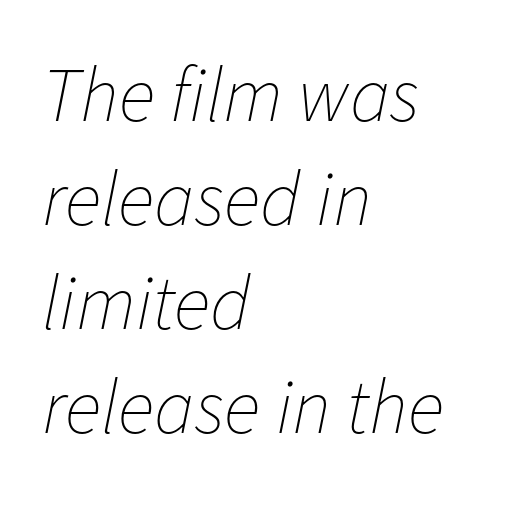
The baseline area is clear. The lettering tilts uniformly, giving the passage an italic look. There is no visible air inserted between adjacent glyphs. The rendering uses natural spacing where letterforms have individual widths. The rendering uses a moderate line-height, typical for paragraphs. Compared with a centered layout, this one pins lines to the left instead.
